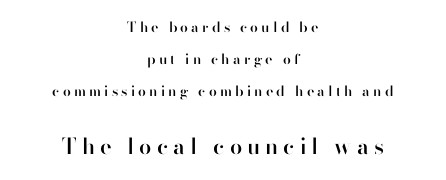
{"italic": "no", "bold": "semi", "underline": "no", "align": "center", "line_spacing": "loose", "line_spacing_ratio": 2.28, "letter_spacing": "wide", "letter_spacing_em": 0.23, "larger_block": "second", "size_ratio": 1.57, "glyph_px": 22}
